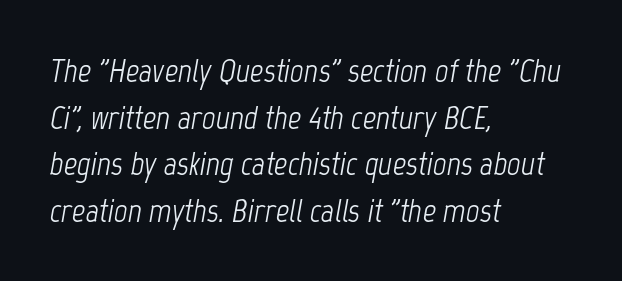
{"italic": "yes", "lean": "right", "slant_degrees": 12, "bold": "no", "weight": "light", "width": "condensed", "stroke_contrast": "low", "x_height": "medium", "monospaced": "no", "underline": "no", "align": "left", "line_spacing": "normal", "line_spacing_ratio": 1.41, "letter_spacing": "normal", "letter_spacing_em": 0.0, "glyph_px": 33}
